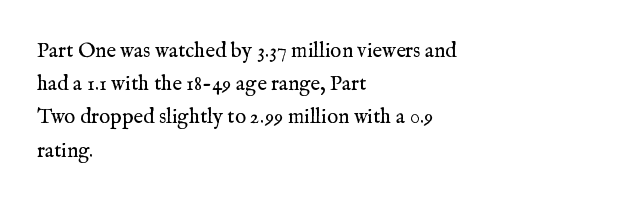
{"italic": "no", "bold": "no", "underline": "no", "align": "left", "line_spacing": "normal", "line_spacing_ratio": 1.58, "letter_spacing": "normal", "letter_spacing_em": 0.0, "glyph_px": 21}
